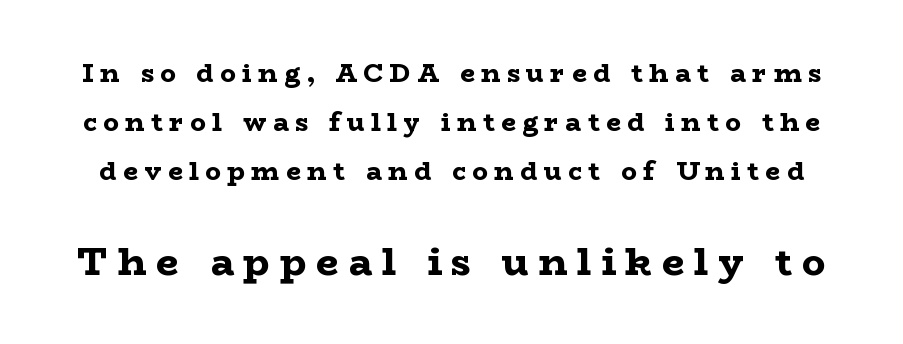
Larger block? The one below; the one above is distinctly smaller. Letters rest on an invisible, unmarked baseline. Each letter keeps its own natural width here, so spacing adapts to shape. The letters are spread apart with noticeably loose tracking. When letters stand straight like this, we call the style roman or upright. Weight: bold.
